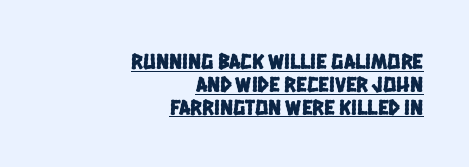
Which margin do the lines hug? The right one — the left edge is uneven. The vertical gap from one line to the next is small. The tracking reads as untouched default to a designer's eye. Does a line run under the words? Yes, clearly.
